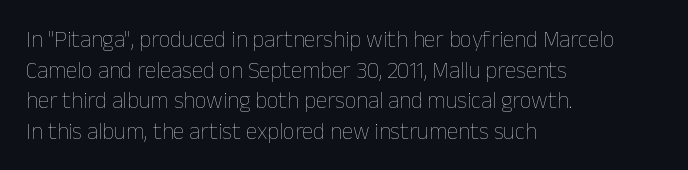
The image shows 23 px text type, upright; set left-aligned, normal line spacing (1.33x), normal letter spacing, not underlined.
